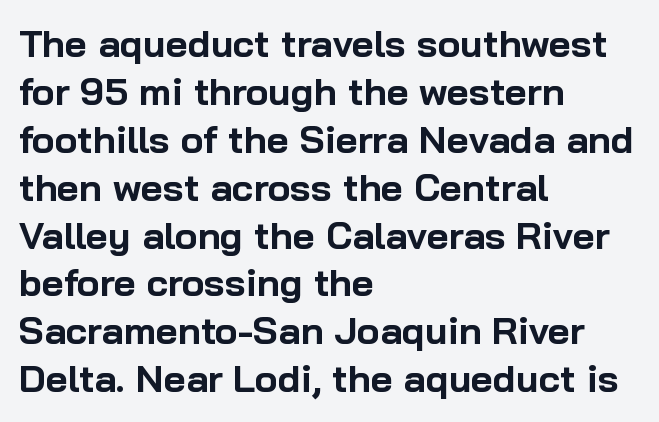
{"serif": "no", "italic": "no", "bold": "yes", "weight": "bold", "width": "normal", "stroke_contrast": "low", "x_height": "medium", "monospaced": "no", "underline": "no", "align": "left", "line_spacing": "normal", "line_spacing_ratio": 1.26, "letter_spacing": "normal", "letter_spacing_em": 0.0, "glyph_px": 38}
